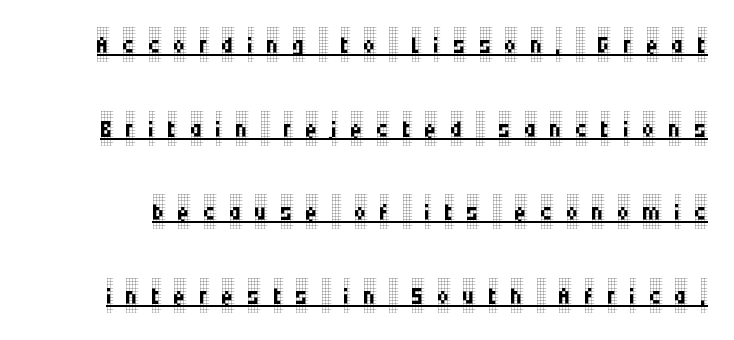
Q: Is the text bold? A: No.
Q: Is the text italic (slanted)? A: No, it is upright.
Q: Is the typeface a serif or a sans-serif typeface? A: Serif.
Q: Is the text underlined? A: Yes.
Q: Is the spacing between letters normal or unusually wide? A: Unusually wide.
Q: Is the spacing between lines tight, normal or loose? A: Loose.
Q: Width (condensed, normal, or wide)? A: Condensed.
Q: Stroke contrast? A: Low.
Q: x-height? A: Large.
Q: Monospaced? A: No.
